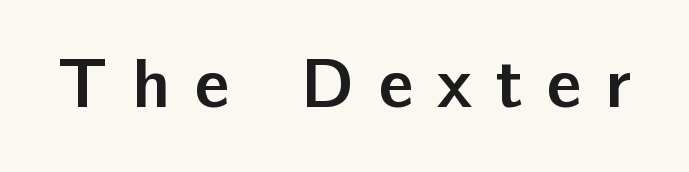
The image shows 69 px semibold sans-serif type, upright; set unusually wide letter spacing (+0.35 em), not underlined; low stroke contrast and a medium x-height.
